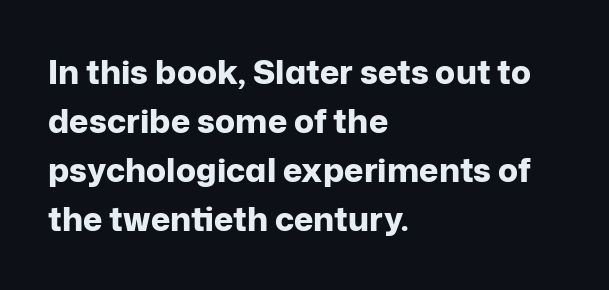
The image shows 33 px bold sans-serif type, upright; set left-aligned, normal line spacing (1.48x), normal letter spacing, not underlined; low stroke contrast and a medium x-height.
